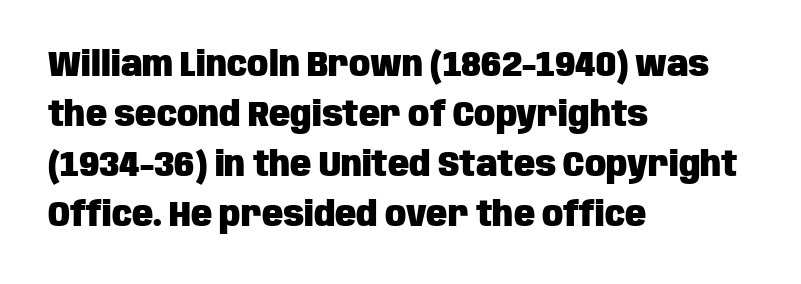
Check under the words: just untouched page. The strokes are fattened all the way to bold. A typesetter would mark this as roman, not italic. The rendering keeps characters at their native spacing. Proportional: the letters do not fall into vertical columns. Visually the block forms a straight wall on the left and a jagged coastline on the right.
